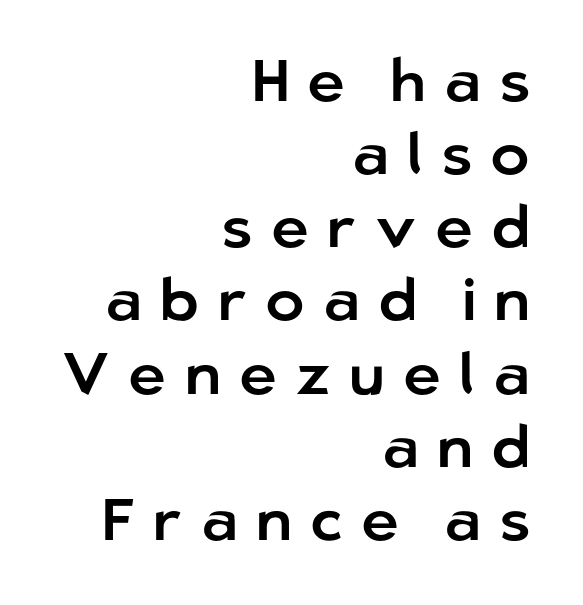
The image shows 59 px sans-serif type, upright; set right-aligned, line spacing 1.24x, unusually wide letter spacing (+0.31 em), not underlined; low stroke contrast and a medium x-height.
